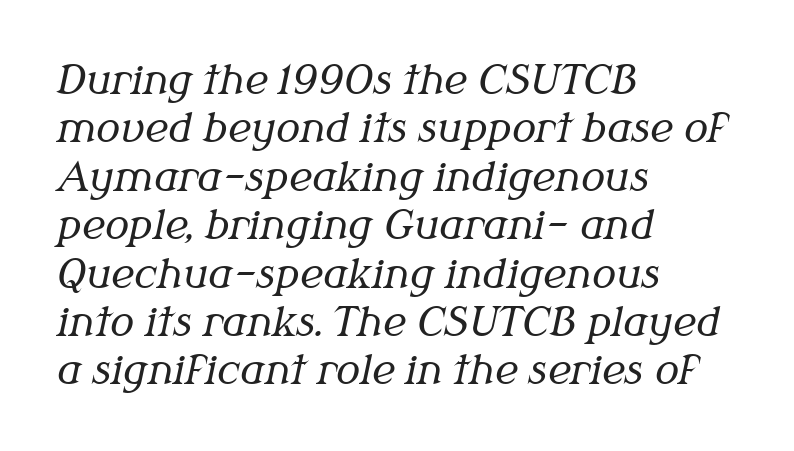
The image shows 40 px regular-weight serif type, italic (leaning right); set left-aligned, line spacing 1.21x, normal letter spacing, not underlined; medium stroke contrast and a medium x-height.
